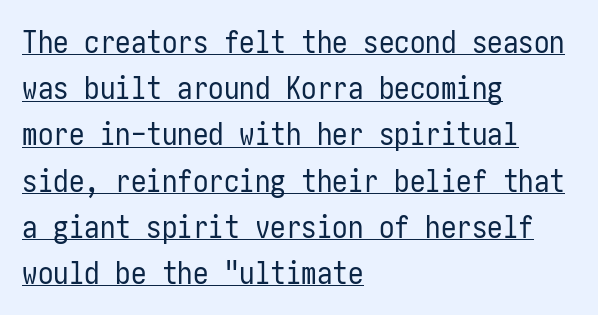
The type sits square on the baseline with zero lean. Nope, no serifs anywhere on these letters. Left-aligned paragraph, ragged on the right. This sample uses plain, unmodified letter spacing. This block has exactly the height ordinary leading produces.
